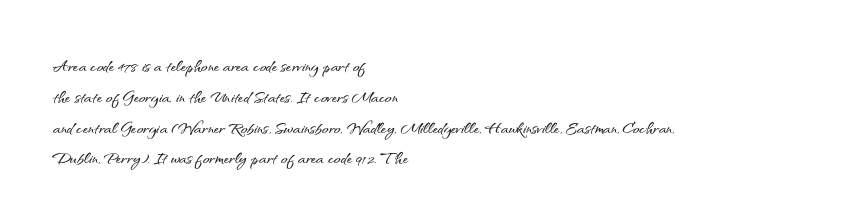
{"underline": "no", "align": "left", "line_spacing": "normal", "line_spacing_ratio": 1.4, "letter_spacing": "normal", "letter_spacing_em": 0.0, "glyph_px": 22}
